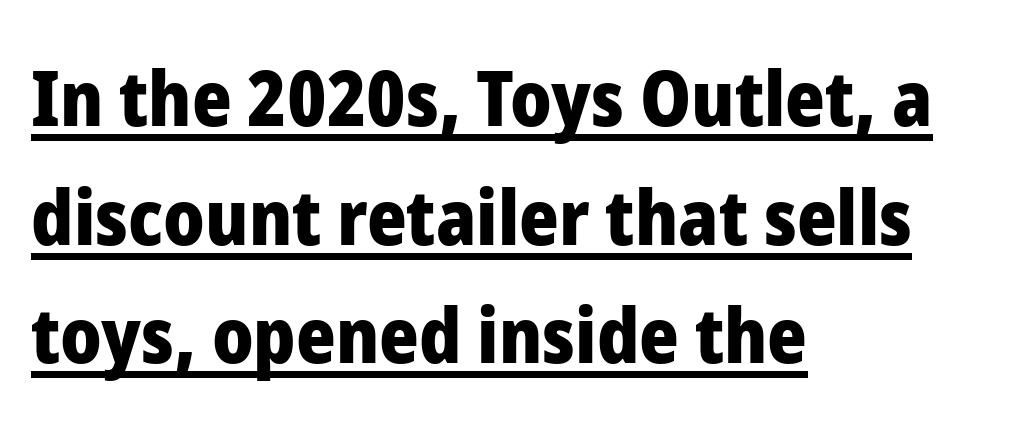
Q: Is the text bold? A: Yes.
Q: Is the text italic (slanted)? A: No, it is upright.
Q: Is the typeface a serif or a sans-serif typeface? A: Sans-serif.
Q: Is the text underlined? A: Yes.
Q: How is the paragraph aligned? A: Left-aligned.
Q: Is the spacing between letters normal or unusually wide? A: Normal.
Q: Is the spacing between lines tight, normal or loose? A: Normal.
Q: Width (condensed, normal, or wide)? A: Normal.
Q: Stroke contrast? A: Low.
Q: x-height? A: Medium.
Q: Monospaced? A: No.
